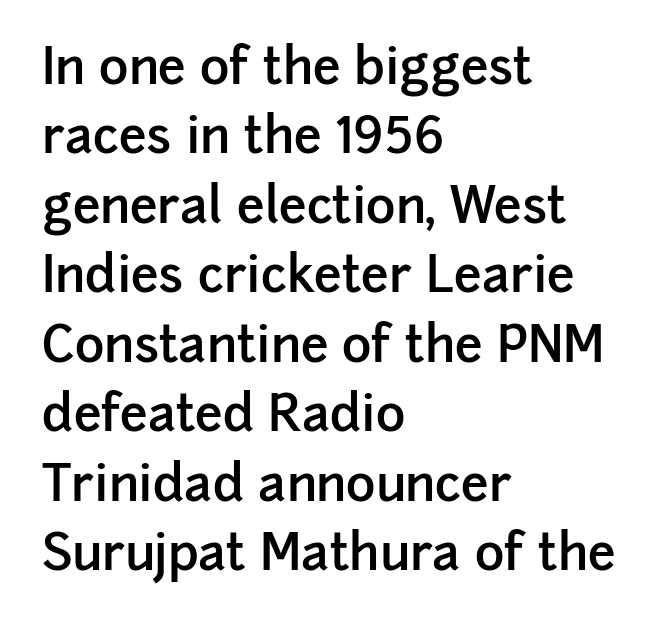
{"serif": "no", "italic": "no", "bold": "semi", "weight": "semibold", "width": "normal", "stroke_contrast": "low", "x_height": "medium", "monospaced": "no", "underline": "no", "align": "left", "line_spacing": "normal", "line_spacing_ratio": 1.39, "letter_spacing": "normal", "letter_spacing_em": 0.0, "glyph_px": 50}
